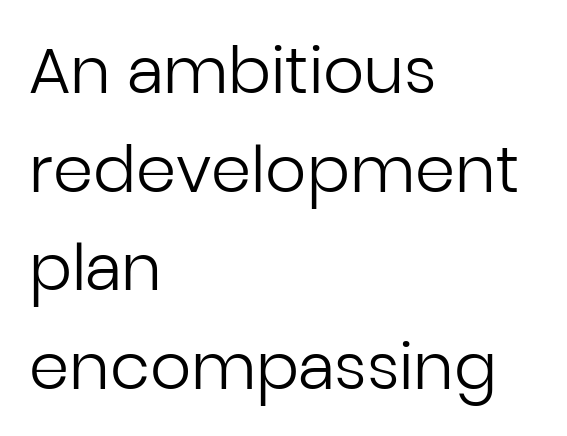
Q: Is the text bold? A: No.
Q: Is the text italic (slanted)? A: No, it is upright.
Q: Is the typeface a serif or a sans-serif typeface? A: Sans-serif.
Q: Is the text underlined? A: No.
Q: How is the paragraph aligned? A: Left-aligned.
Q: Is the spacing between letters normal or unusually wide? A: Normal.
Q: Is the spacing between lines tight, normal or loose? A: Normal.
Q: Width (condensed, normal, or wide)? A: Normal.
Q: Stroke contrast? A: Low.
Q: x-height? A: Medium.
Q: Monospaced? A: No.
